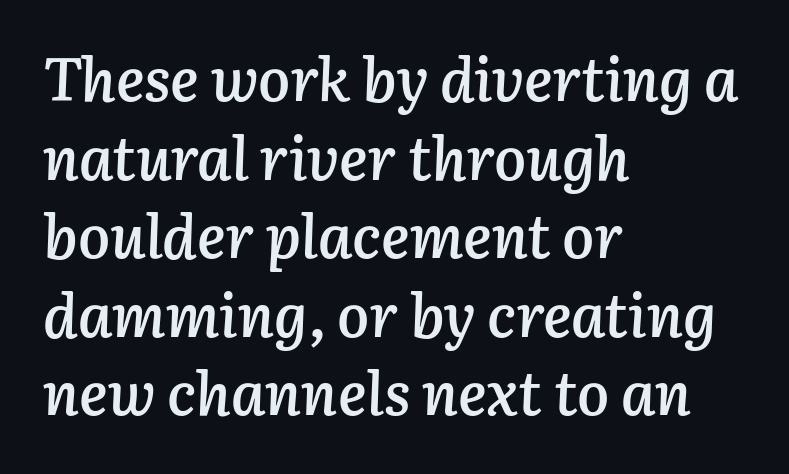
The image shows 60 px semibold type, italic (leaning right); set left-aligned, normal line spacing (1.31x), normal letter spacing, not underlined; low stroke contrast and a medium x-height.
